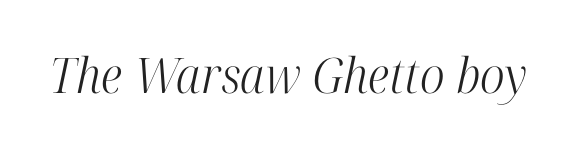
Note the varied advance widths — an 'i' is clearly narrower than an 'm'. A bare baseline throughout the passage. The letters sit at their default tracking, neither squeezed nor spread. Font category for this specimen: serif. You can tell it's italic because the verticals aren't actually vertical.
